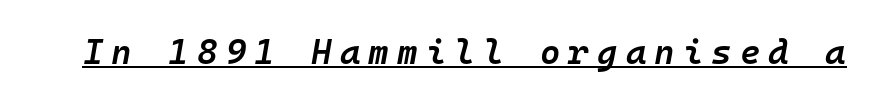
The image shows 35 px semibold type, italic (leaning right), monospaced; set unusually wide letter spacing (+0.23 em), underlined; low stroke contrast and a medium x-height.
